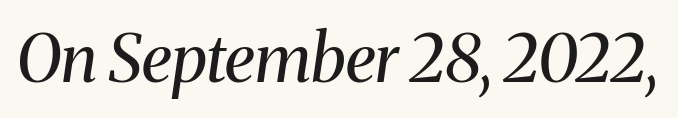
The image shows 66 px regular-weight serif type, italic (leaning right); set normal letter spacing, not underlined; medium stroke contrast and a medium x-height.
